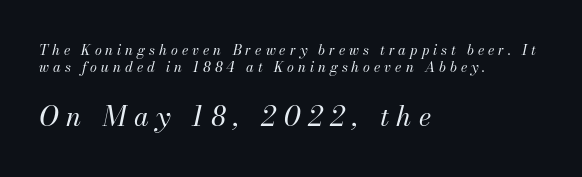
Q: Is the text bold? A: No.
Q: Is the text italic (slanted)? A: Yes, it leans right by about 13 degrees.
Q: Is the text underlined? A: No.
Q: How is the paragraph aligned? A: Left-aligned.
Q: Is the spacing between letters normal or unusually wide? A: Unusually wide.
Q: Which block of text is set in a larger size, the first (top) or the second (bottom)? A: The second (bottom) one.
